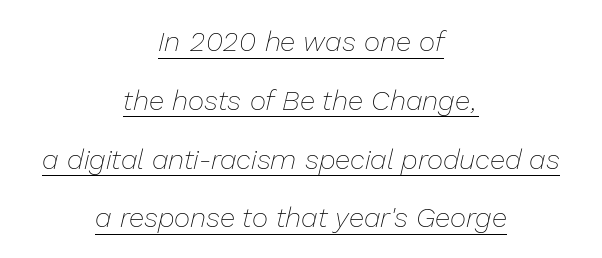
{"italic": "yes", "lean": "right", "slant_degrees": 13, "bold": "no", "weight": "thin", "width": "normal", "stroke_contrast": "low", "x_height": "medium", "monospaced": "no", "underline": "yes", "align": "center", "line_spacing": "loose", "line_spacing_ratio": 2.1, "letter_spacing": "normal", "letter_spacing_em": 0.0, "glyph_px": 28}
